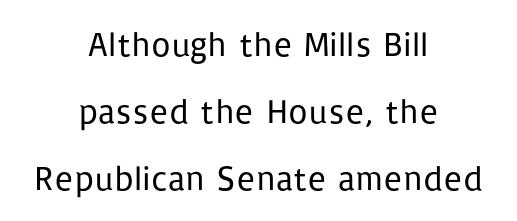
Q: Is the text bold? A: No.
Q: Is the text italic (slanted)? A: No, it is upright.
Q: Is the typeface a serif or a sans-serif typeface? A: Sans-serif.
Q: Is the text underlined? A: No.
Q: How is the paragraph aligned? A: Centered.
Q: Is the spacing between letters normal or unusually wide? A: Normal.
Q: Is the spacing between lines tight, normal or loose? A: Loose.
Q: Width (condensed, normal, or wide)? A: Normal.
Q: Stroke contrast? A: Low.
Q: x-height? A: Medium.
Q: Monospaced? A: No.
